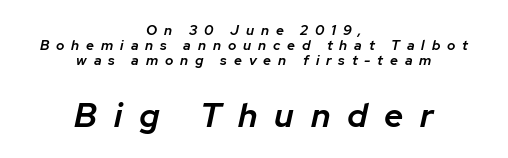
The rendering inserts visible extra space after every character. Moderately thickened strokes mark this as semibold type. Tall strokes in this sample are angled rather than plumb. Character widths vary here, with narrow letters taking less room than wide ones. This layout puts the modest block above and the oversized block below. Every row of glyphs is offset so its center matches the block's center.
